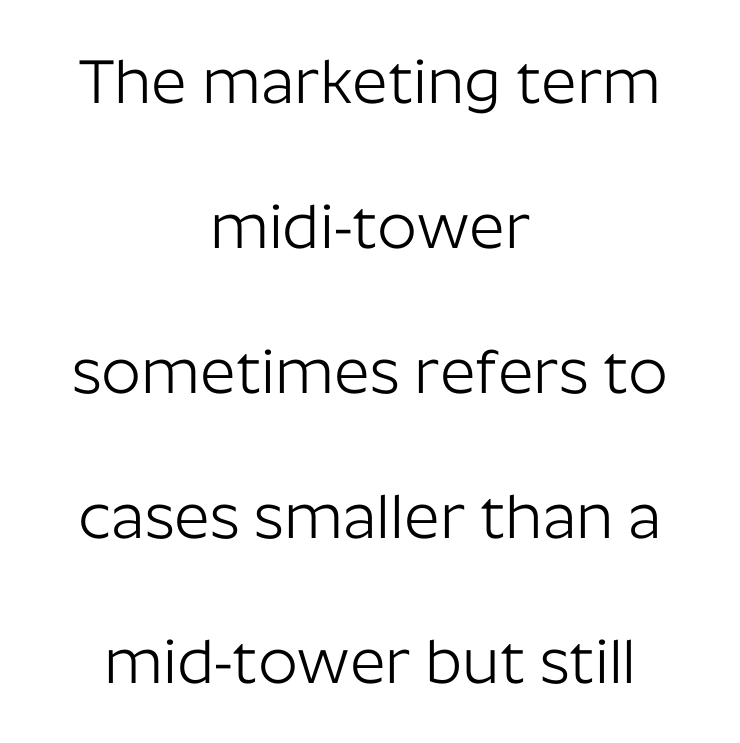
Q: Is the text bold? A: No.
Q: Is the text italic (slanted)? A: No, it is upright.
Q: Is the typeface a serif or a sans-serif typeface? A: Sans-serif.
Q: Is the text underlined? A: No.
Q: How is the paragraph aligned? A: Centered.
Q: Is the spacing between letters normal or unusually wide? A: Normal.
Q: Is the spacing between lines tight, normal or loose? A: Loose.
Q: Width (condensed, normal, or wide)? A: Normal.
Q: Stroke contrast? A: Low.
Q: x-height? A: Medium.
Q: Monospaced? A: No.
